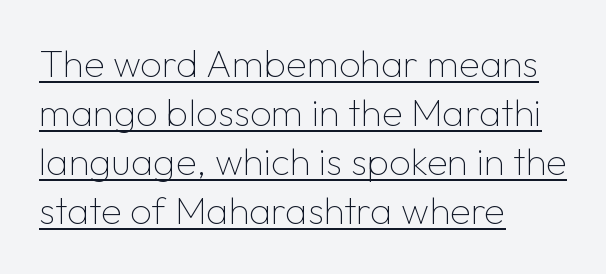
The image shows 38 px thin sans-serif type, upright; set left-aligned, normal line spacing (1.29x), normal letter spacing, underlined; low stroke contrast and a medium x-height.
